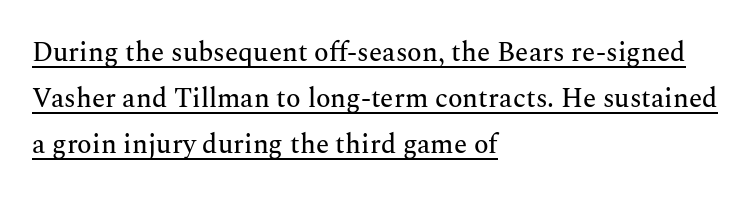
The image shows 27 px text type, upright; set left-aligned, line spacing 1.71x, normal letter spacing, underlined.
